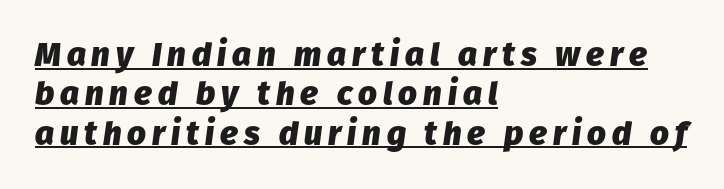
Q: Is the text bold? A: Yes.
Q: Is the text italic (slanted)? A: Yes, it leans right by about 8 degrees.
Q: Is the text underlined? A: Yes.
Q: How is the paragraph aligned? A: Left-aligned.
Q: Width (condensed, normal, or wide)? A: Normal.
Q: Stroke contrast? A: Low.
Q: x-height? A: Medium.
Q: Monospaced? A: No.
